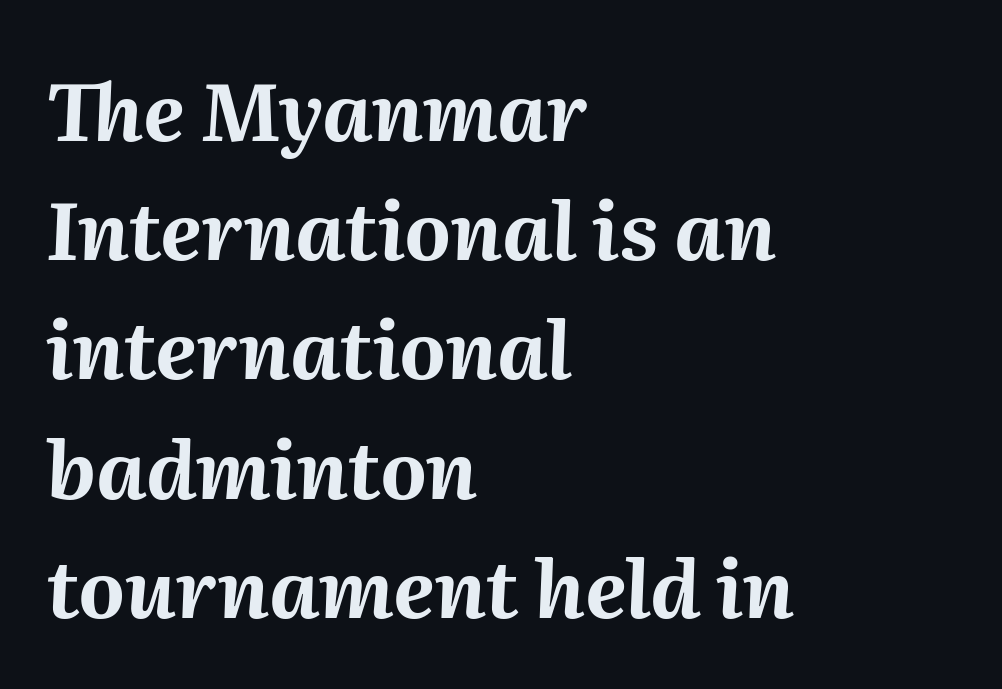
The image shows 80 px bold type, italic (leaning right); set left-aligned, normal line spacing (1.49x), normal letter spacing, not underlined; medium stroke contrast and a medium x-height.
